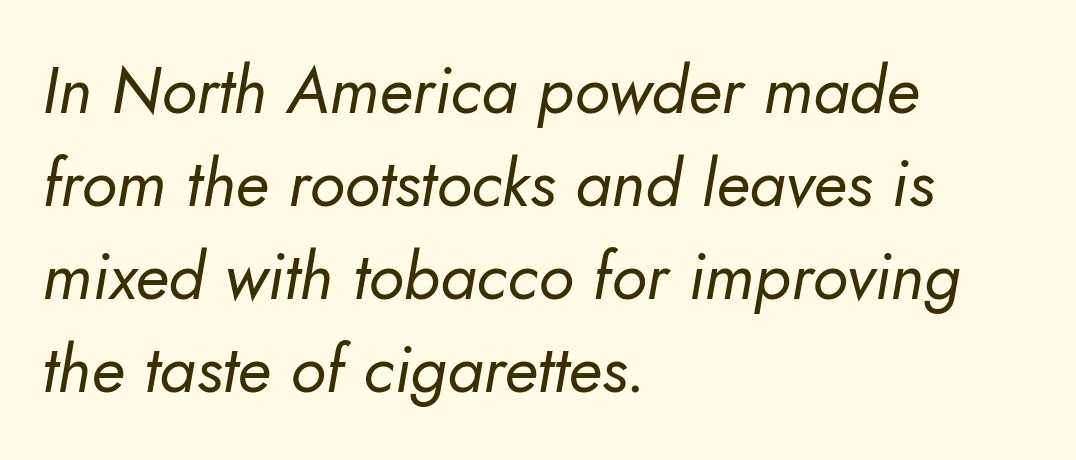
The image shows 66 px regular-weight type, italic (leaning right); set left-aligned, normal line spacing (1.41x), normal letter spacing, not underlined; low stroke contrast and a small x-height.
